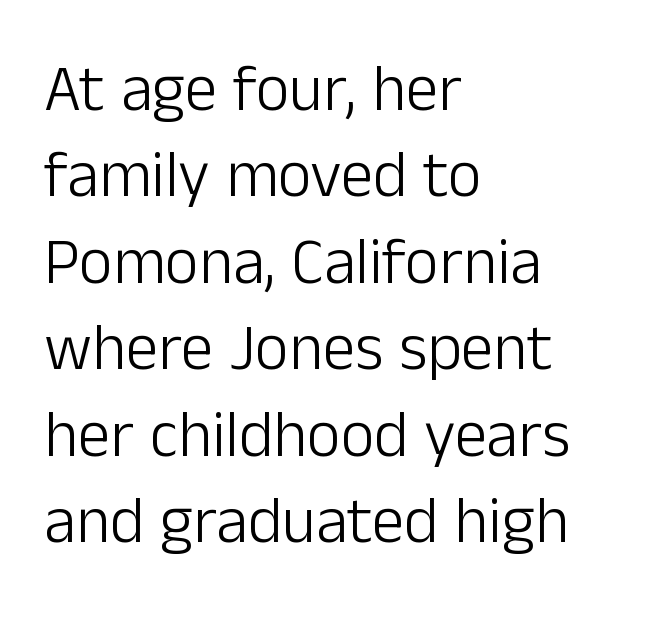
A typesetter would call this proportional, since set widths differ per character. The line-height multiplier appears to be the usual default. Typeset ragged right — the left edge is the straight one. The letters look calm and open, with moderate or lighter stems.
